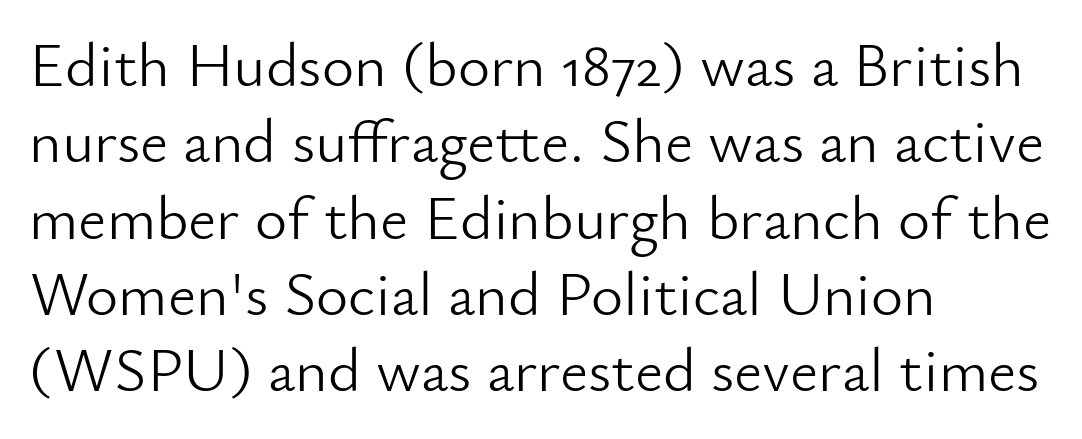
Every stem runs plumb, perpendicular to the baseline. The passage shown has conventional tracking throughout. These glyphs show unthickened strokes, regular width or finer. The baseline area is clear.
